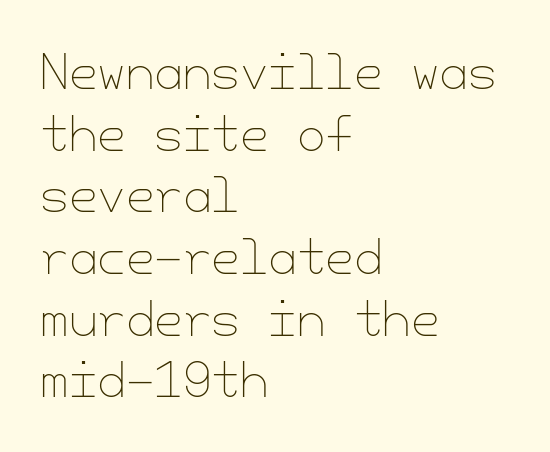
Q: Is the text bold? A: No.
Q: Is the text italic (slanted)? A: No, it is upright.
Q: Is the text underlined? A: No.
Q: How is the paragraph aligned? A: Left-aligned.
Q: Is the spacing between letters normal or unusually wide? A: Normal.
Q: Is the spacing between lines tight, normal or loose? A: Normal.
Q: Width (condensed, normal, or wide)? A: Normal.
Q: Stroke contrast? A: Low.
Q: x-height? A: Small.
